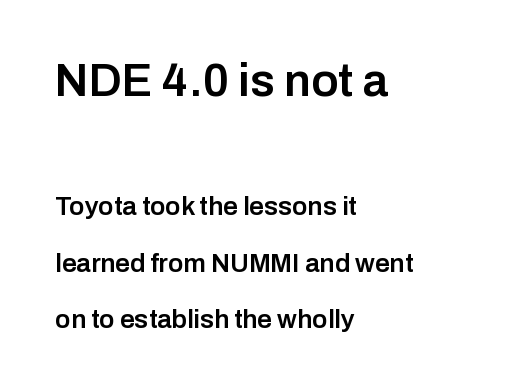
Beneath every word, the page is bare. Italic? Not at all — the glyphs are vertical. Character widths vary here, with narrow letters taking less room than wide ones. A typesetter would call this leading open, well beyond the default.
